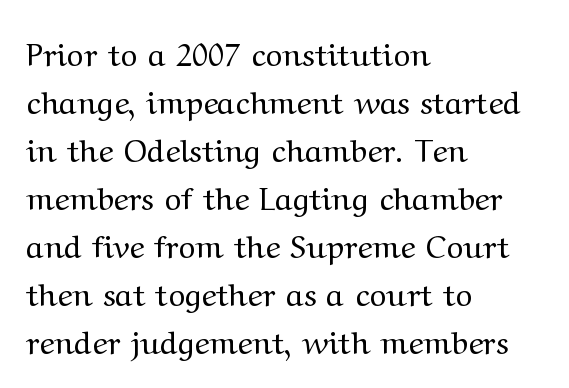
Think of a printed novel: that variable character pitch is what you see here. No italicization has been applied; the sample stays upright. Every row of glyphs begins at an identical x-position on the left. Regular leading.
